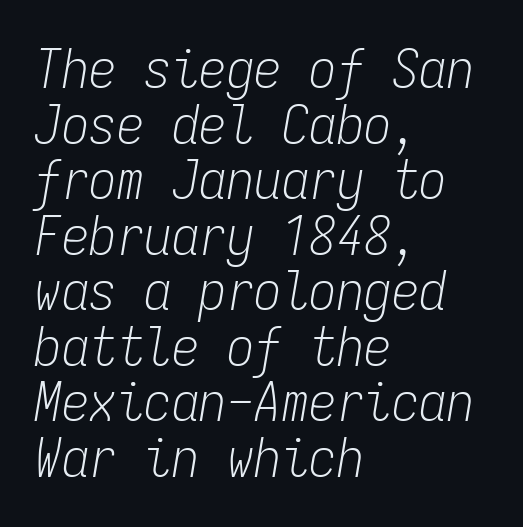
Q: Is the text bold? A: No.
Q: Is the text italic (slanted)? A: Yes, it leans right by about 9 degrees.
Q: Is the text underlined? A: No.
Q: How is the paragraph aligned? A: Left-aligned.
Q: Is the spacing between letters normal or unusually wide? A: Normal.
Q: Is the spacing between lines tight, normal or loose? A: Tight.
Q: Width (condensed, normal, or wide)? A: Condensed.
Q: Stroke contrast? A: Low.
Q: x-height? A: Medium.
Q: Monospaced? A: Yes.
